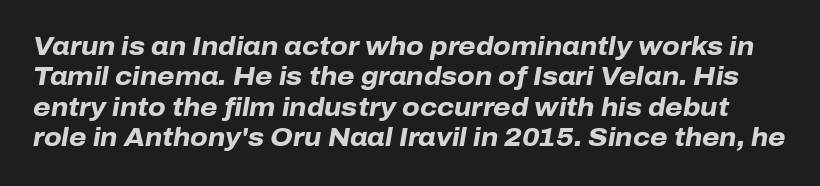
{"italic": "yes", "lean": "right", "slant_degrees": 10, "bold": "yes", "underline": "no", "line_spacing_ratio": 1.22, "letter_spacing": "normal", "letter_spacing_em": 0.0, "glyph_px": 25}
